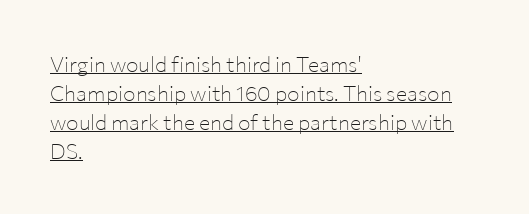
Is the block centered? No — it sits flush against the left margin. Descenders here cross a horizontal rule under the line. Caption: standard tracking, unaltered. Italic: no, the glyphs are upright roman.
